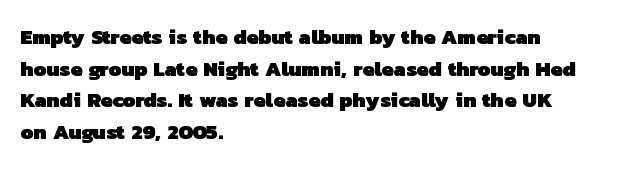
The image shows 21 px bold type; set left-aligned, normal line spacing (1.51x), normal letter spacing, not underlined.
